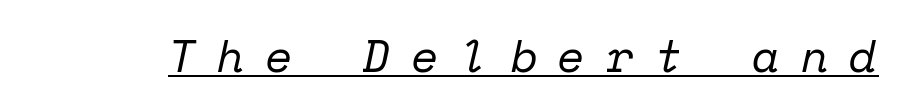
Q: Is the text bold? A: No.
Q: Is the text italic (slanted)? A: Yes, it leans right by about 12 degrees.
Q: Is the typeface a serif or a sans-serif typeface? A: Serif.
Q: Is the text underlined? A: Yes.
Q: Is the spacing between letters normal or unusually wide? A: Unusually wide.
Q: Width (condensed, normal, or wide)? A: Normal.
Q: Stroke contrast? A: Low.
Q: x-height? A: Medium.
Q: Monospaced? A: Yes.
